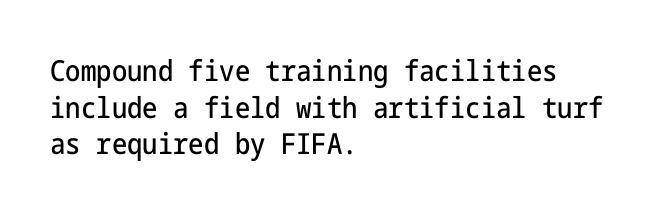
Lines of text with bare space underneath. Successive baselines arrive at the customary interval. Nope, no serifs anywhere on these letters. Notice how the stems are strictly vertical — no italics here. The passage is arranged the way most books set body copy — flush left. The line texture is even and compact thanks to regular tracking.
